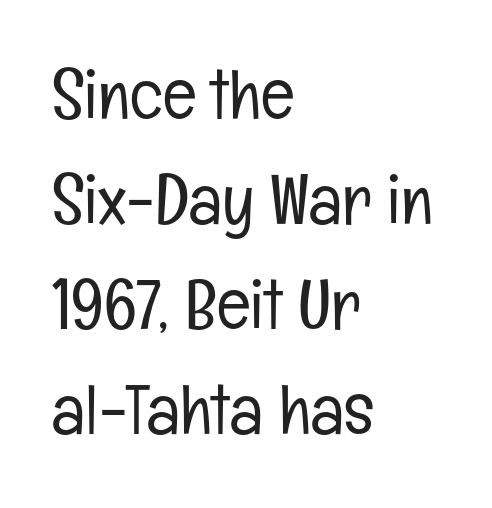
The image shows 70 px light, condensed sans-serif type, upright; set left-aligned, normal line spacing (1.5x), normal letter spacing, not underlined; low stroke contrast and a medium x-height.
